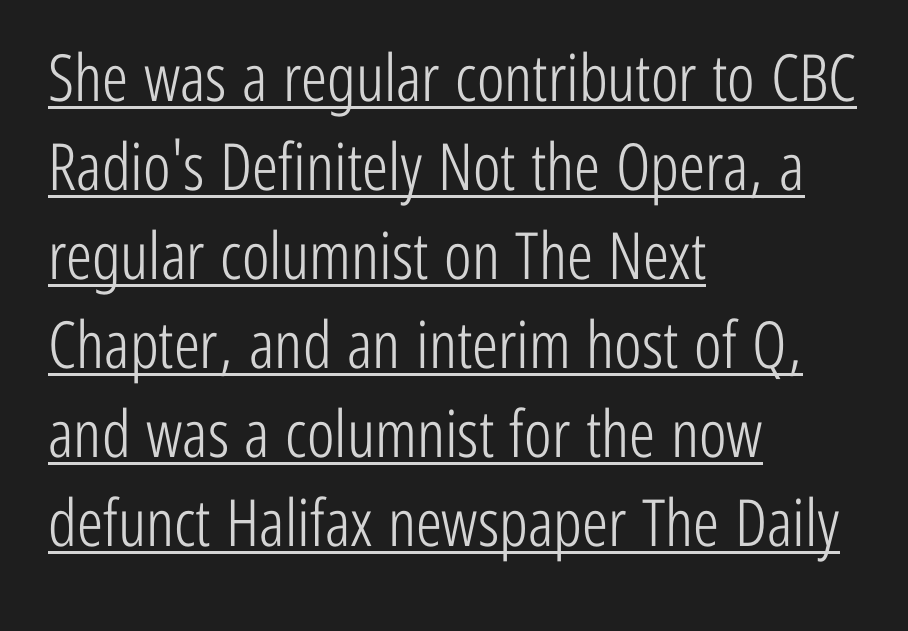
{"serif": "no", "italic": "no", "bold": "no", "weight": "light", "width": "condensed", "stroke_contrast": "low", "x_height": "medium", "monospaced": "no", "underline": "yes", "align": "left", "line_spacing": "normal", "line_spacing_ratio": 1.37, "letter_spacing": "normal", "letter_spacing_em": 0.0, "glyph_px": 65}
